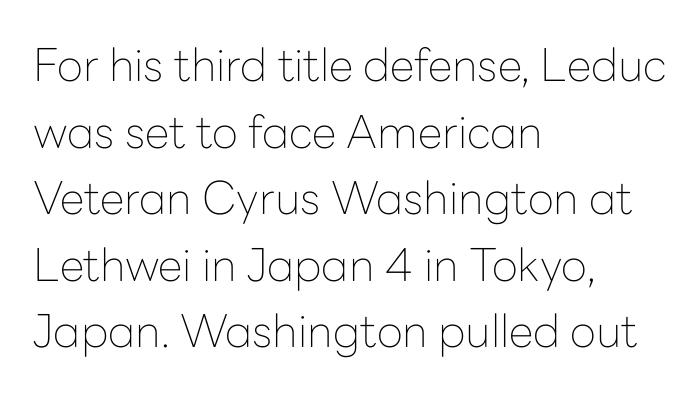
The image shows 45 px thin sans-serif type, upright; set left-aligned, normal line spacing (1.48x), normal letter spacing, not underlined; low stroke contrast and a medium x-height.
